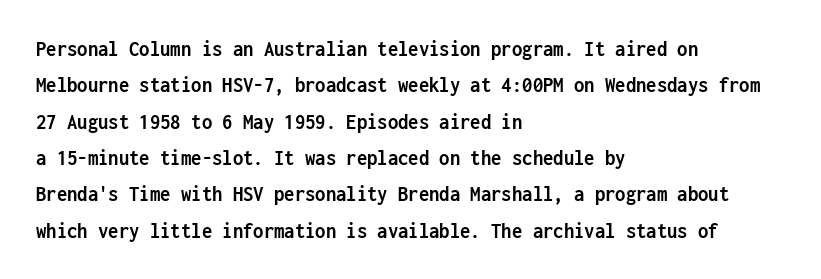
Q: Is the text bold? A: Yes.
Q: Is the text italic (slanted)? A: No, it is upright.
Q: Is the text underlined? A: No.
Q: How is the paragraph aligned? A: Left-aligned.
Q: Is the spacing between letters normal or unusually wide? A: Normal.
Q: Is the spacing between lines tight, normal or loose? A: Normal.
